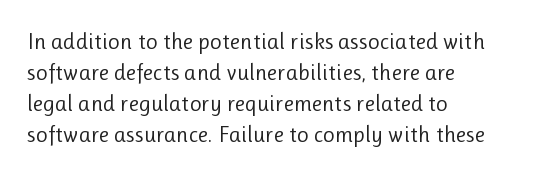
Posture: upright roman. The ragged edge is on the right, which tells us the setting is flush left. Reading down the column, the eye jumps a familiar distance to each next line. The specimen omits any rule beneath the text block's lines. The face looks like a standard text weight, possibly lighter.
